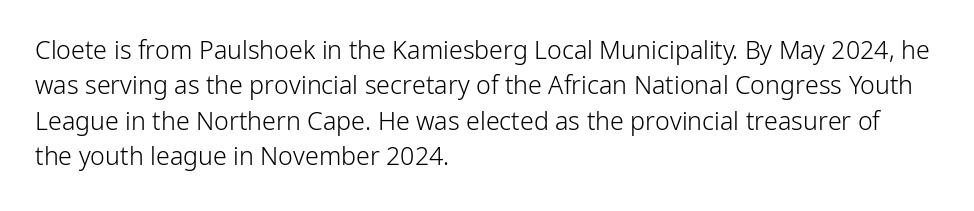
Plain, unruled lines of type. Is the type heavy? It reads as light-to-regular instead. Interline gaps are of average width in this sample. In terms of posture, this sample is upright. These lines are set flush left with a ragged right edge. Nothing unusual about the tracking: characters are spaced as the font intends.
